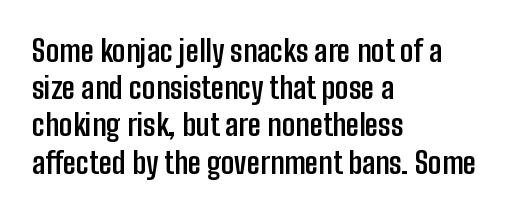
{"serif": "no", "italic": "no", "bold": "yes", "weight": "semibold", "width": "condensed", "stroke_contrast": "low", "x_height": "medium", "monospaced": "no", "underline": "no", "align": "left", "line_spacing_ratio": 1.24, "letter_spacing": "normal", "letter_spacing_em": 0.0, "glyph_px": 30}
